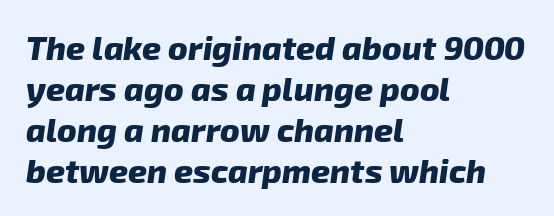
Every letter is thick-stroked: bold, no question. Note the varied advance widths — an 'i' is clearly narrower than an 'm'. Alignment: flush left. Type without underlining. The rendering shows plain stroke endings on the letterforms — a sans-serif design. This rendering leaves character spacing at its baseline value.
